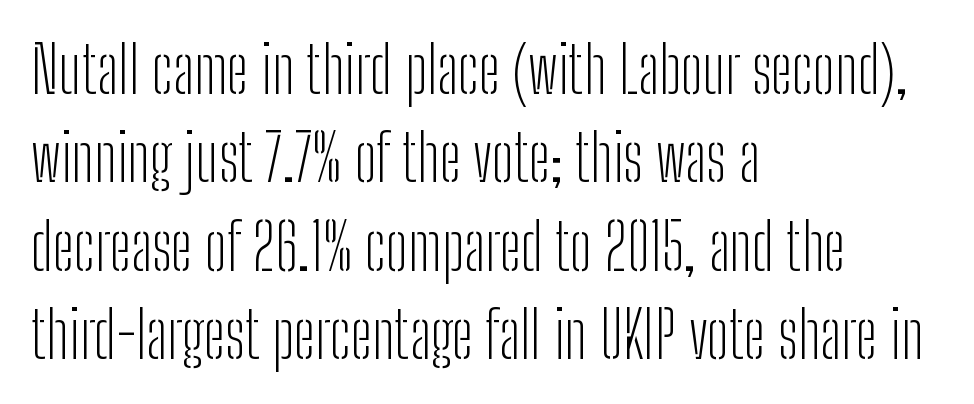
{"serif": "no", "italic": "no", "bold": "no", "weight": "light", "width": "condensed", "stroke_contrast": "low", "x_height": "medium", "monospaced": "no", "underline": "no", "align": "left", "line_spacing": "normal", "line_spacing_ratio": 1.38, "letter_spacing": "normal", "letter_spacing_em": 0.0, "glyph_px": 64}
